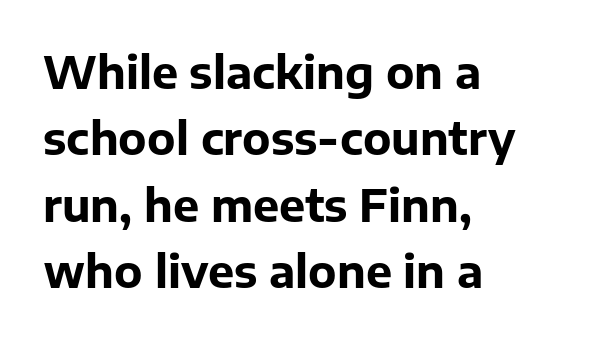
Q: Is the text bold? A: Yes.
Q: Is the text italic (slanted)? A: No, it is upright.
Q: Is the typeface a serif or a sans-serif typeface? A: Sans-serif.
Q: Is the text underlined? A: No.
Q: How is the paragraph aligned? A: Left-aligned.
Q: Is the spacing between letters normal or unusually wide? A: Normal.
Q: Is the spacing between lines tight, normal or loose? A: Normal.
Q: Width (condensed, normal, or wide)? A: Normal.
Q: Stroke contrast? A: Low.
Q: x-height? A: Medium.
Q: Monospaced? A: No.
